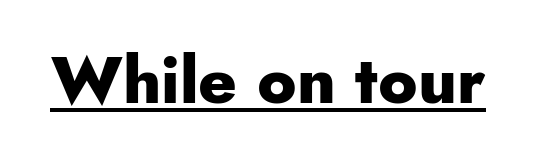
Q: Is the text bold? A: Yes.
Q: Is the text italic (slanted)? A: No, it is upright.
Q: Is the typeface a serif or a sans-serif typeface? A: Sans-serif.
Q: Is the text underlined? A: Yes.
Q: Is the spacing between letters normal or unusually wide? A: Normal.
Q: Width (condensed, normal, or wide)? A: Normal.
Q: Stroke contrast? A: Low.
Q: x-height? A: Small.
Q: Monospaced? A: No.
